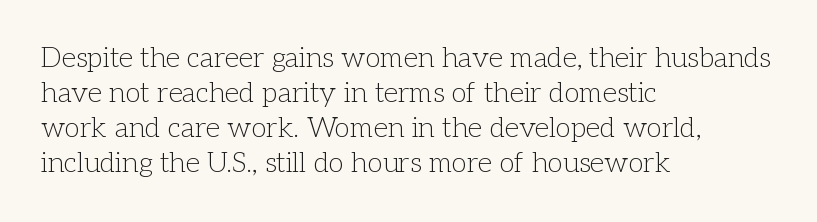
This rendering leaves character spacing at its baseline value. These lines stack with their left ends in a neat column. The passage shown is typed in a proportional face where columns would drift. The letters carry serifs — small finishing strokes at the ends of their stems.
